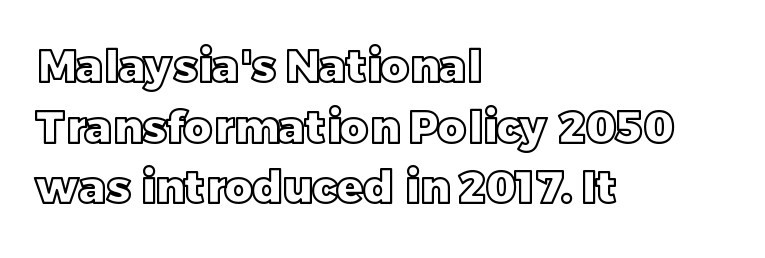
{"italic": "no", "width": "normal", "x_height": "large", "monospaced": "no", "underline": "no", "align": "left", "line_spacing": "normal", "line_spacing_ratio": 1.38, "letter_spacing": "normal", "letter_spacing_em": 0.0, "glyph_px": 44}
